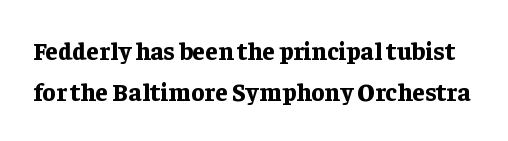
{"italic": "no", "bold": "yes", "underline": "no", "line_spacing": "normal", "line_spacing_ratio": 1.66, "letter_spacing": "normal", "letter_spacing_em": 0.0, "glyph_px": 25}
